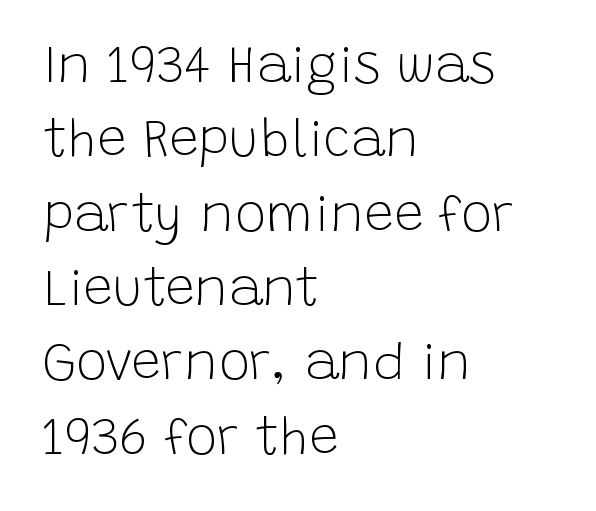
Letters have the restrained weight of plain body copy at most. Short note: letters normally spaced. Beneath every word, the page is bare. Leading: standard. Serif or sans? Sans — the stroke terminals are bare. Do the characters align in a grid? No, the font is proportional.
